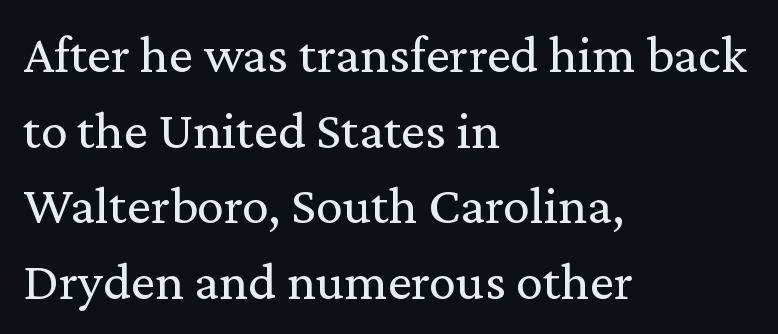
The image shows 54 px regular-weight serif type, upright; set left-aligned, normal line spacing (1.4x), normal letter spacing, not underlined; medium stroke contrast and a medium x-height.
